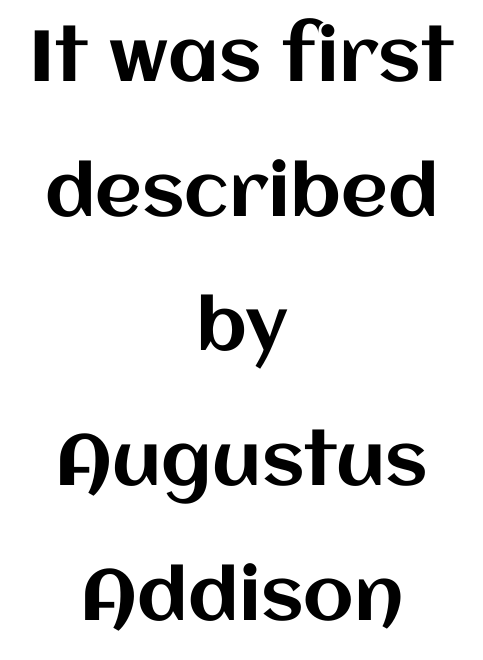
The image shows 72 px text type, upright; set centered, line spacing 1.87x, normal letter spacing, not underlined; medium stroke contrast and a large x-height.
